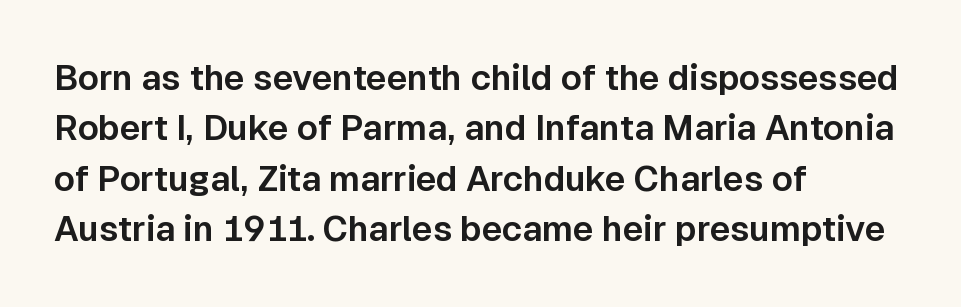
Vertical strokes here are truly vertical. The space between consecutive lines is moderate. The compositor pushed each line to the left boundary. The glyphs in this specimen are sans serif. The foot of each line stays bare and open. What stands out about the letter spacing? Nothing — it is the standard amount.
